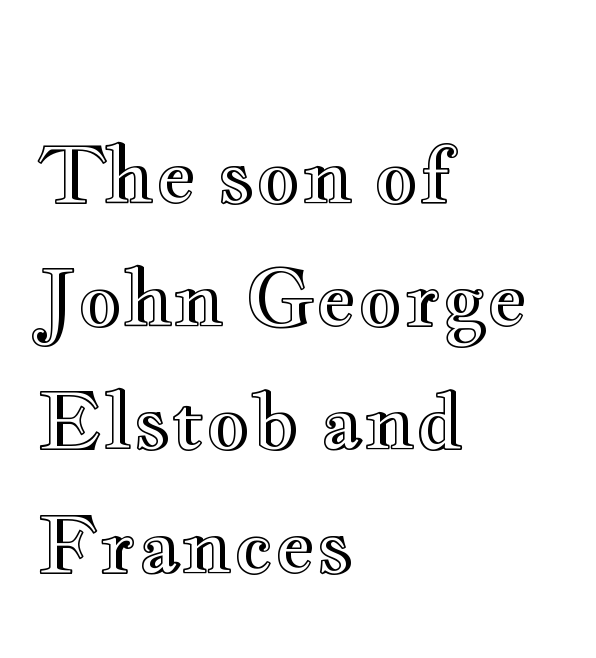
The image shows 78 px wide type, upright; set left-aligned, normal line spacing (1.58x), normal letter spacing, not underlined; a small x-height.
